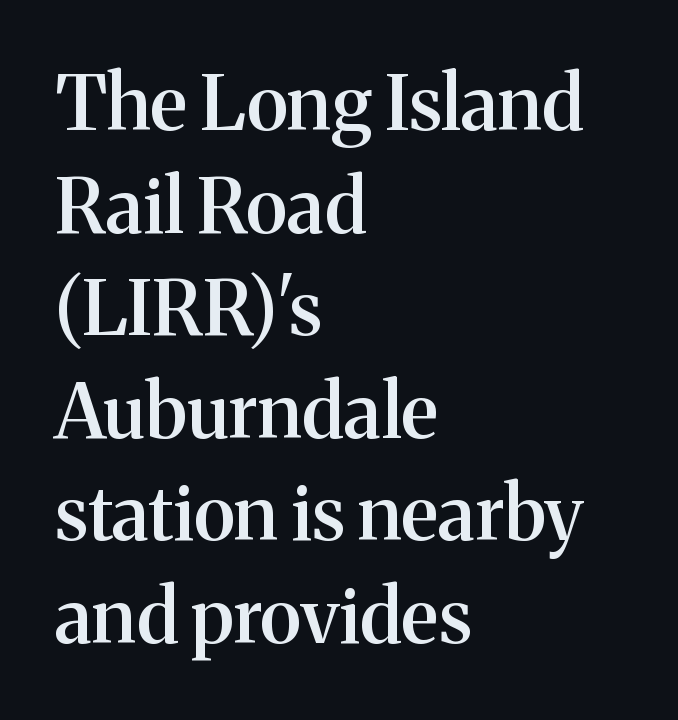
The image shows 76 px semibold serif type, upright; set left-aligned, normal line spacing (1.35x), normal letter spacing, not underlined; medium stroke contrast and a medium x-height.
